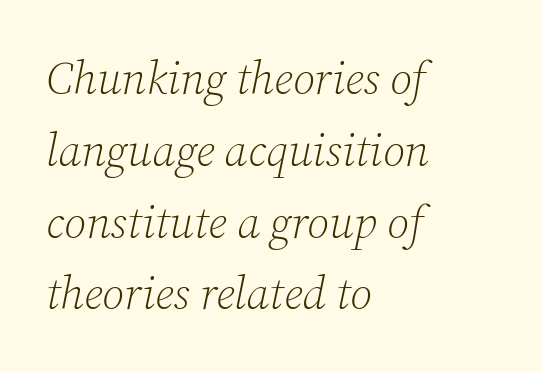
Q: Is the text bold? A: No.
Q: Is the text italic (slanted)? A: Yes, it leans right by about 12 degrees.
Q: Is the typeface a serif or a sans-serif typeface? A: Serif.
Q: Is the text underlined? A: No.
Q: How is the paragraph aligned? A: Left-aligned.
Q: Is the spacing between letters normal or unusually wide? A: Normal.
Q: Is the spacing between lines tight, normal or loose? A: Normal.
Q: Width (condensed, normal, or wide)? A: Normal.
Q: Stroke contrast? A: Low.
Q: x-height? A: Medium.
Q: Monospaced? A: No.
